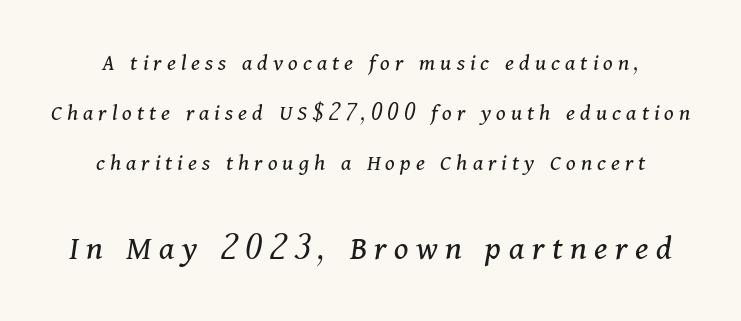
The image shows 36 px regular-weight serif type, italic (leaning right); set loose line spacing (2.08x), unusually wide letter spacing (+0.21 em), not underlined; the second (bottom) block is 1.5x larger; medium stroke contrast and a medium x-height.
